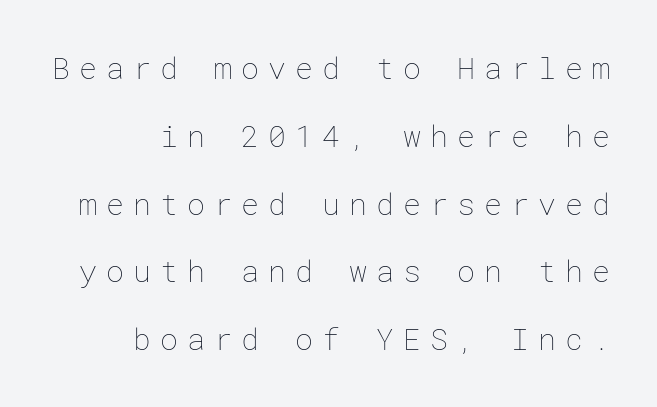
Is there much room between lines? Yes — plenty of vertical air separates them. The baseline area is clear. Weight class: somewhere from thin through regular. Tall strokes in this sample are plumb rather than angled. Short and long lines alike share a common ending point at right. The letters are spread apart with noticeably loose tracking.
